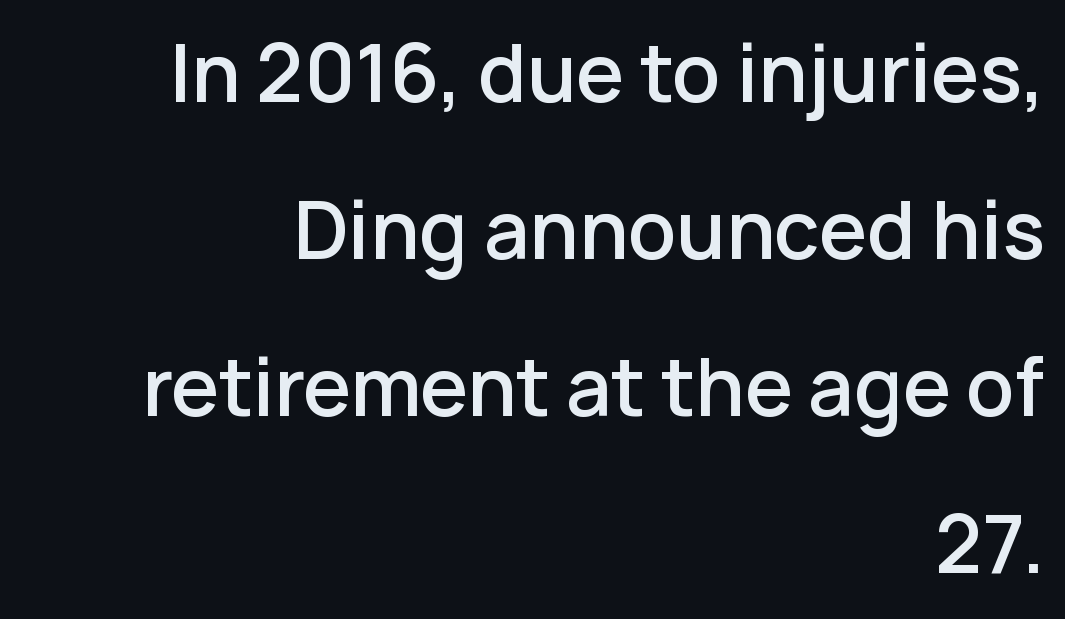
The image shows 77 px semibold sans-serif type, upright; set right-aligned, loose line spacing (2.04x), normal letter spacing, not underlined; low stroke contrast and a medium x-height.
